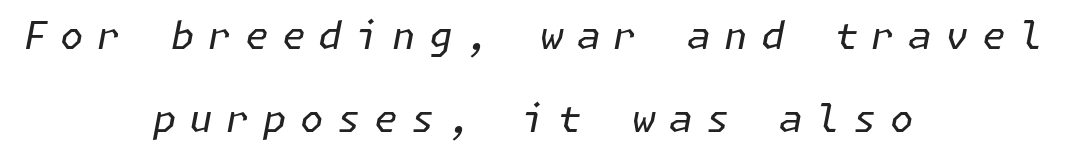
Q: Is the text bold? A: No.
Q: Is the text italic (slanted)? A: Yes, it leans right by about 11 degrees.
Q: Is the text underlined? A: No.
Q: How is the paragraph aligned? A: Centered.
Q: Is the spacing between letters normal or unusually wide? A: Unusually wide.
Q: Is the spacing between lines tight, normal or loose? A: Loose.
Q: Width (condensed, normal, or wide)? A: Normal.
Q: Stroke contrast? A: Low.
Q: x-height? A: Medium.
